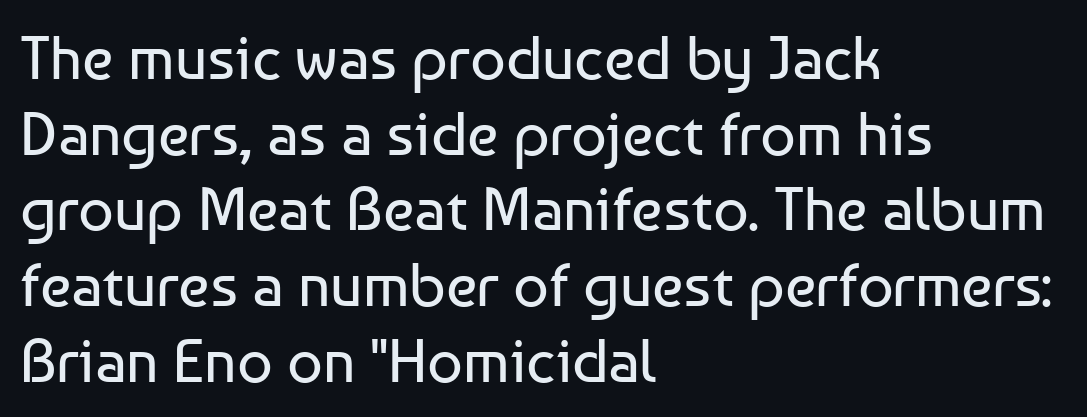
The baseline area is clear. Inter-character spacing is left at the font's built-in metrics. Stroke mass is kept to a normal reading level or below. Notice how the stems are strictly vertical — no italics here.
